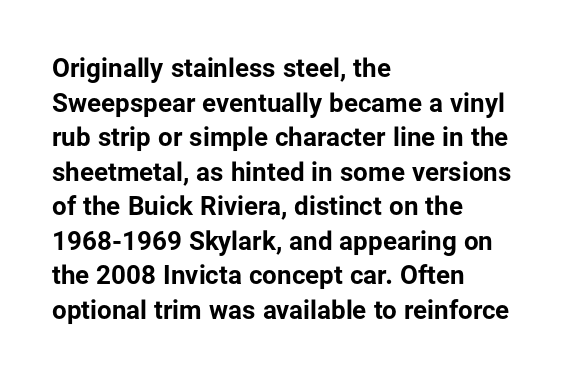
The image shows 26 px bold type, upright; set left-aligned, normal line spacing (1.33x), normal letter spacing, not underlined.
